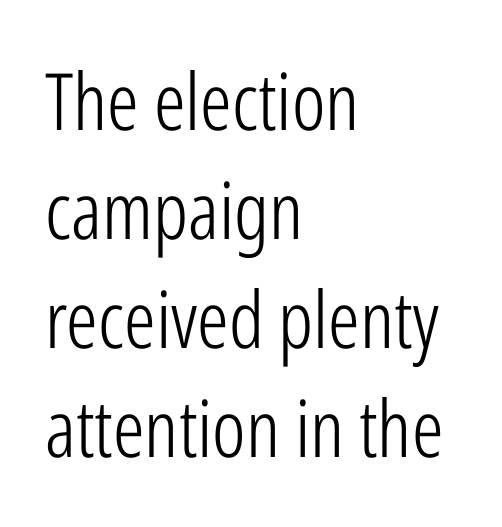
Descender tails drop into unmarked territory. Counters stay open thanks to moderate or lighter strokes. Leftover space on each line is placed entirely after the last word. Every character sits straight up, as roman type does.
